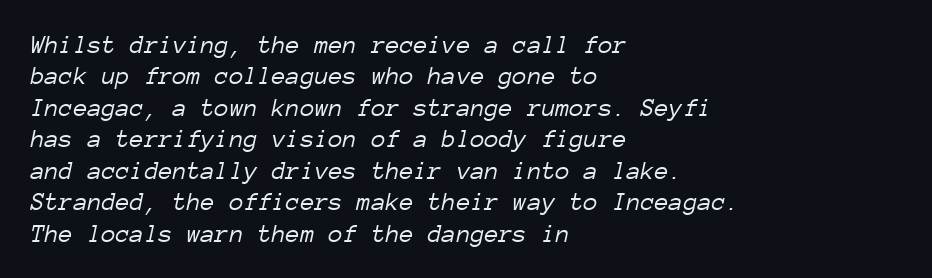
Stroke thickness stays within the range of a standard reading face or lighter. A clean baseline with only descenders dipping below it. The passage is arranged the way most books set body copy — flush left. Posture: slanted. The letterforms sit shoulder to shoulder at normal distance.
